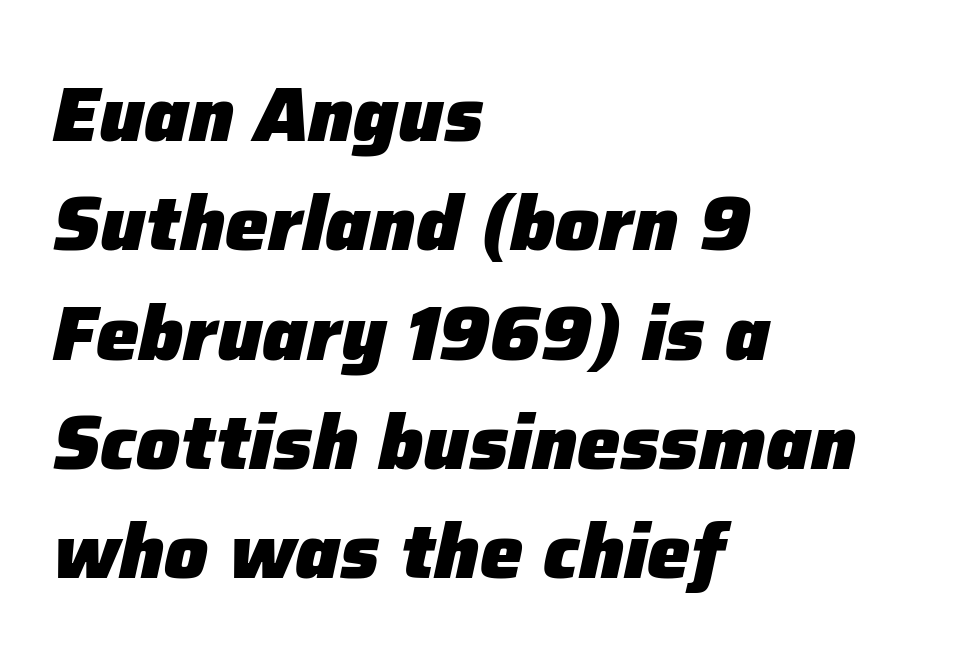
It's the slanting kind of type. Nothing unusual about the tracking: characters are spaced as the font intends. This is heavy type, rendered in bold. Successive baselines arrive at the customary interval. If you drew a ruler down the left edge, every line would touch it. Quick note: underline off.
